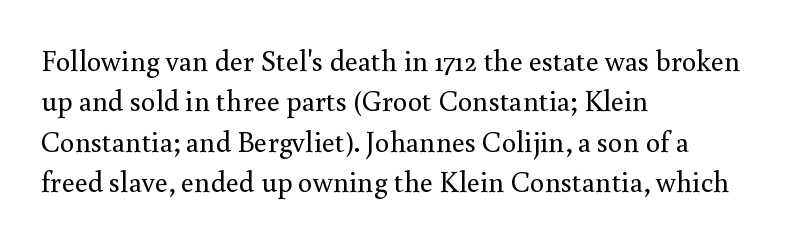
{"serif": "yes", "italic": "no", "bold": "no", "weight": "regular", "width": "normal", "x_height": "small", "monospaced": "no", "underline": "no", "align": "left", "line_spacing": "normal", "line_spacing_ratio": 1.39, "letter_spacing": "normal", "letter_spacing_em": 0.0, "glyph_px": 29}
